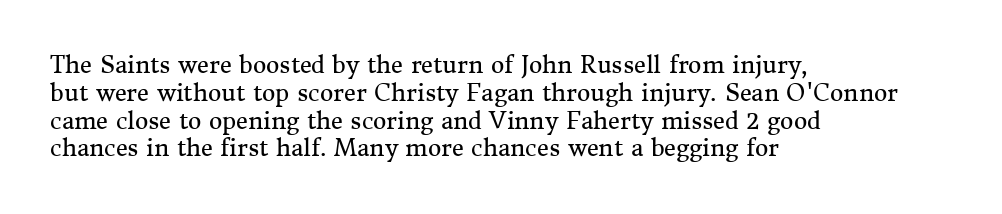
The image shows 23 px text type, upright; set left-aligned, line spacing 1.21x, normal letter spacing, not underlined.
